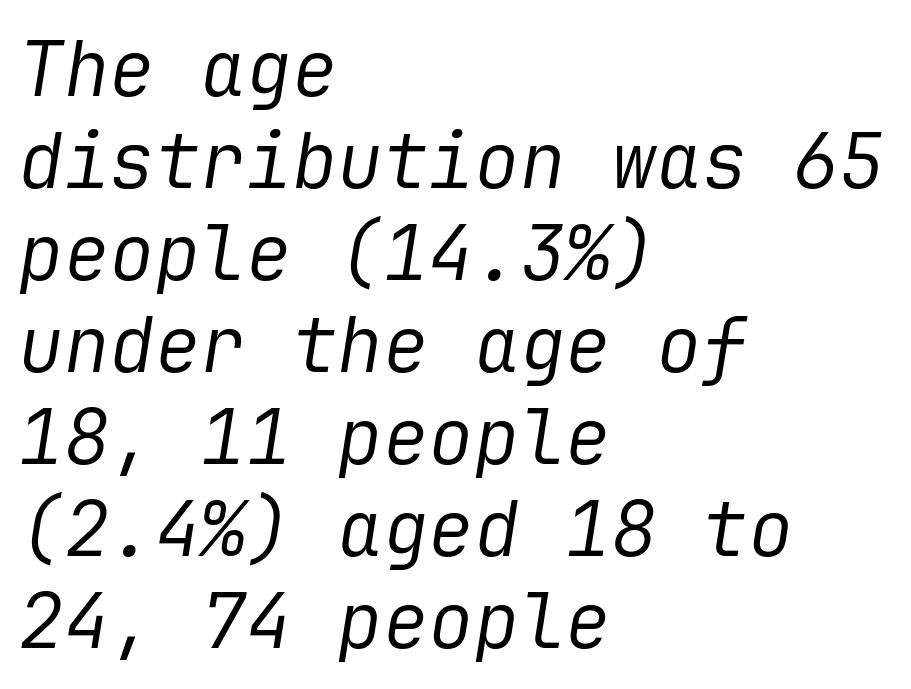
The image shows 76 px regular-weight type, italic (leaning right); set left-aligned, line spacing 1.21x, normal letter spacing, not underlined; low stroke contrast and a medium x-height.
